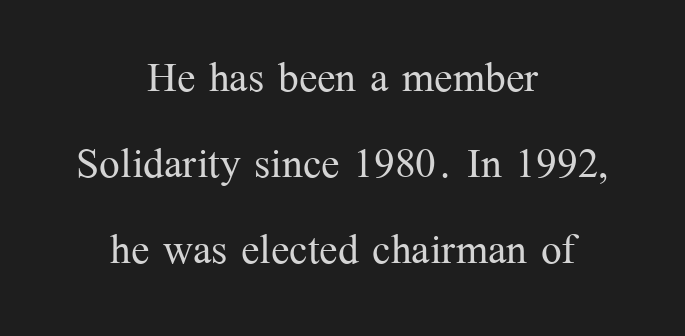
The image shows 55 px light serif type, upright; set centered, normal line spacing (1.56x), normal letter spacing, not underlined; medium stroke contrast and a medium x-height.
